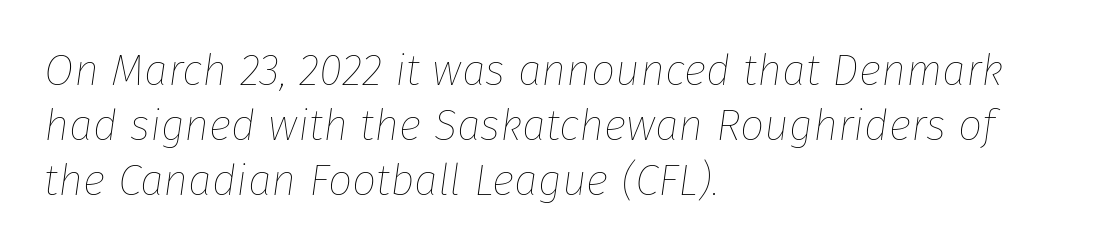
Q: Is the text bold? A: No.
Q: Is the text italic (slanted)? A: Yes, it leans right by about 8 degrees.
Q: Is the text underlined? A: No.
Q: How is the paragraph aligned? A: Left-aligned.
Q: Is the spacing between letters normal or unusually wide? A: Normal.
Q: Is the spacing between lines tight, normal or loose? A: Normal.
Q: Width (condensed, normal, or wide)? A: Normal.
Q: Stroke contrast? A: Low.
Q: x-height? A: Medium.
Q: Monospaced? A: No.
